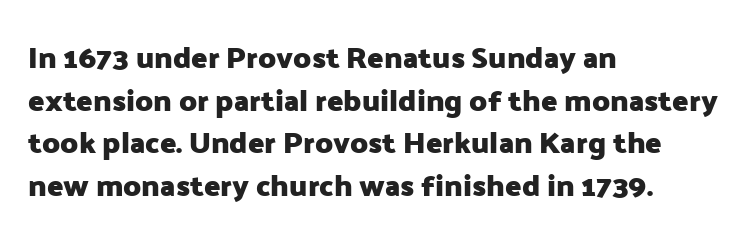
{"serif": "no", "italic": "no", "bold": "yes", "weight": "heavy", "width": "normal", "stroke_contrast": "low", "x_height": "medium", "monospaced": "no", "underline": "no", "align": "left", "line_spacing": "normal", "line_spacing_ratio": 1.42, "letter_spacing": "normal", "letter_spacing_em": 0.0, "glyph_px": 30}
